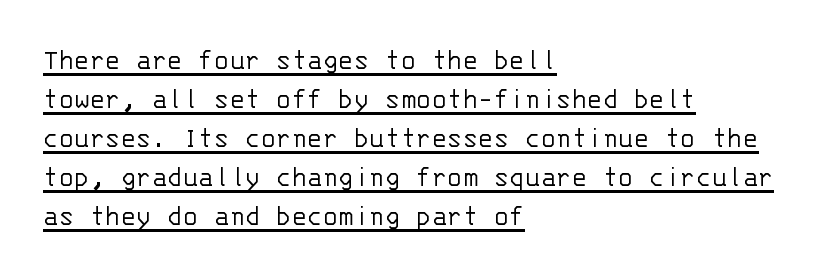
Q: Is the text bold? A: No.
Q: Is the text italic (slanted)? A: No, it is upright.
Q: Is the typeface a serif or a sans-serif typeface? A: Sans-serif.
Q: Is the text underlined? A: Yes.
Q: How is the paragraph aligned? A: Left-aligned.
Q: Is the spacing between letters normal or unusually wide? A: Normal.
Q: Width (condensed, normal, or wide)? A: Normal.
Q: Stroke contrast? A: Low.
Q: x-height? A: Large.
Q: Monospaced? A: Yes.
